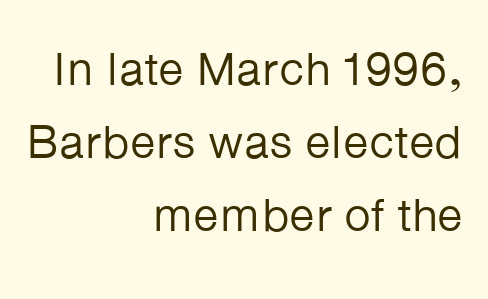
{"serif": "no", "italic": "no", "bold": "no", "weight": "regular", "width": "normal", "stroke_contrast": "low", "x_height": "medium", "monospaced": "no", "underline": "no", "align": "right", "line_spacing": "normal", "line_spacing_ratio": 1.55, "letter_spacing": "normal", "letter_spacing_em": 0.0, "glyph_px": 47}
